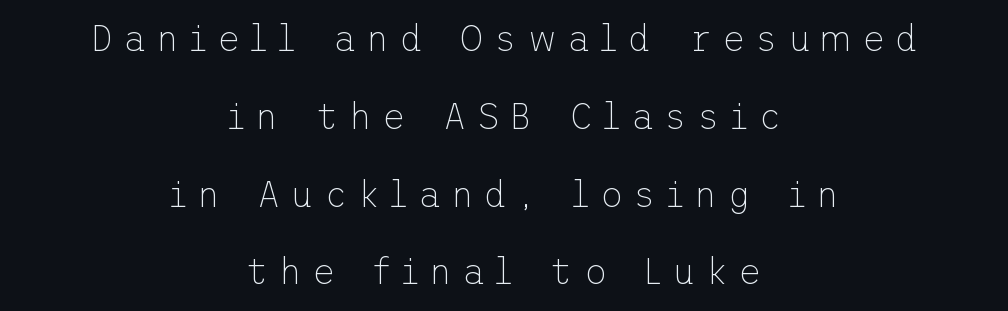
The image shows 36 px thin sans-serif type, upright; set centered, loose line spacing (2.16x), unusually wide letter spacing (+0.27 em), not underlined; low stroke contrast and a medium x-height.
